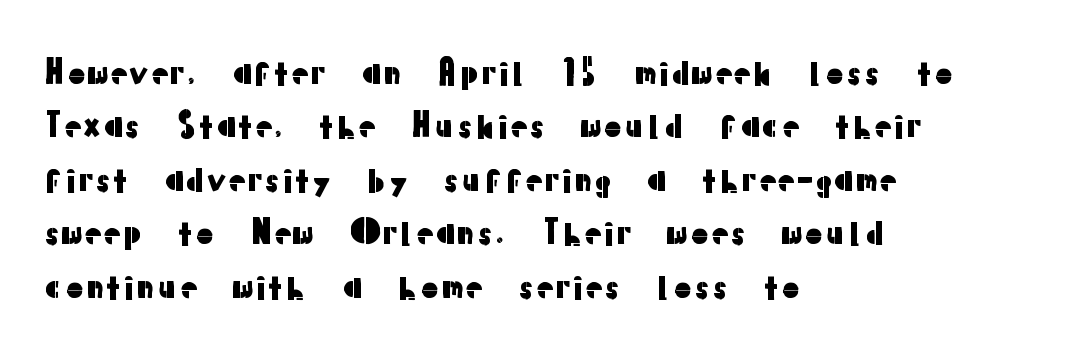
{"serif": "no", "italic": "no", "width": "normal", "stroke_contrast": "low", "x_height": "medium", "monospaced": "no", "underline": "no", "align": "left", "line_spacing": "normal", "line_spacing_ratio": 1.57, "letter_spacing": "normal", "letter_spacing_em": 0.0, "glyph_px": 34}
